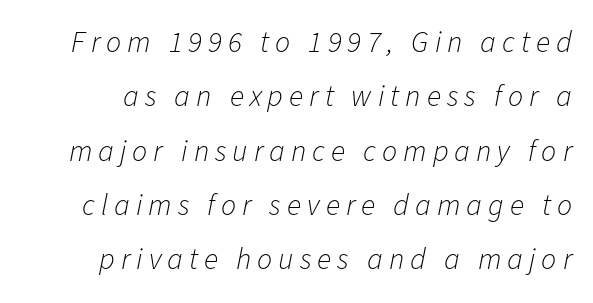
Q: Is the text bold? A: No.
Q: Is the text italic (slanted)? A: Yes, it leans right by about 11 degrees.
Q: Is the text underlined? A: No.
Q: Is the spacing between letters normal or unusually wide? A: Unusually wide.
Q: Width (condensed, normal, or wide)? A: Normal.
Q: Stroke contrast? A: Low.
Q: x-height? A: Medium.
Q: Monospaced? A: No.
